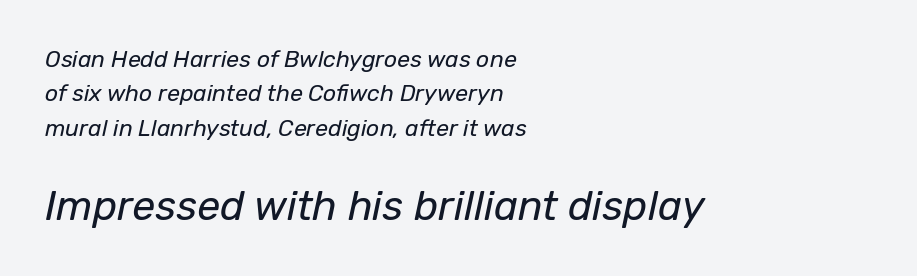
Weight: not bold — regular or lighter. The face used here is proportionally spaced, like ordinary book or web type. The lower block of text is set noticeably larger than the block above it. Regarding leading, the lines here are spaced in the standard way. What stands out about the letter spacing? Nothing — it is the standard amount.
